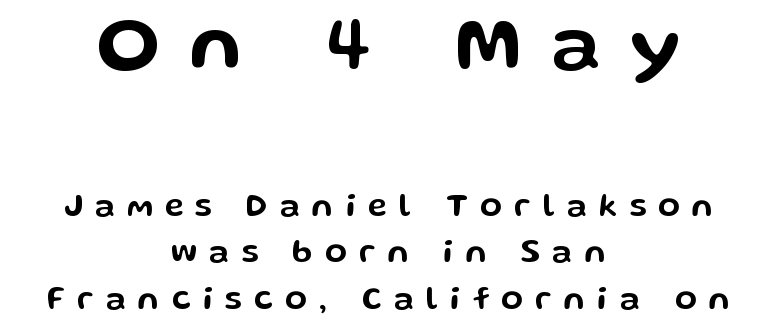
Regarding serifs, this sample does without them. The letters stand straight up with perfectly vertical stems. Glance below the letters and you will spot only blank space. Rows of type keep a routine distance in the vertical direction. Looks like regular typesetting: each glyph gets only the width it needs. Where is the straight margin? There isn't one; the lines are centered.
